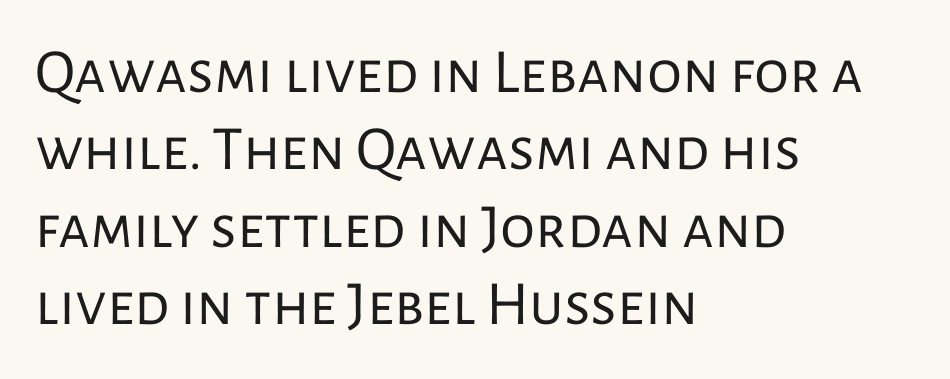
Letter spacing: default. Posture: upright roman. The string is rendered with underlining switched off. You can tell from the bare stems that sans-serif type was used.
